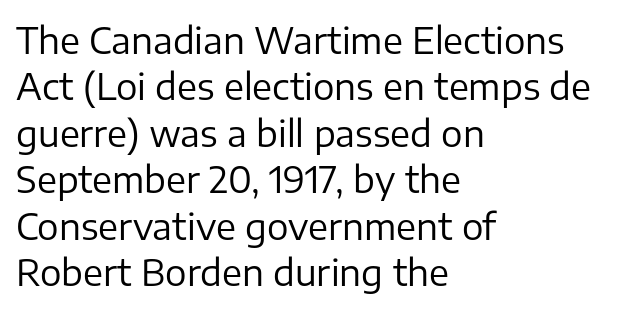
The image shows 36 px regular-weight sans-serif type, upright; set left-aligned, normal line spacing (1.29x), normal letter spacing, not underlined; low stroke contrast and a medium x-height.
